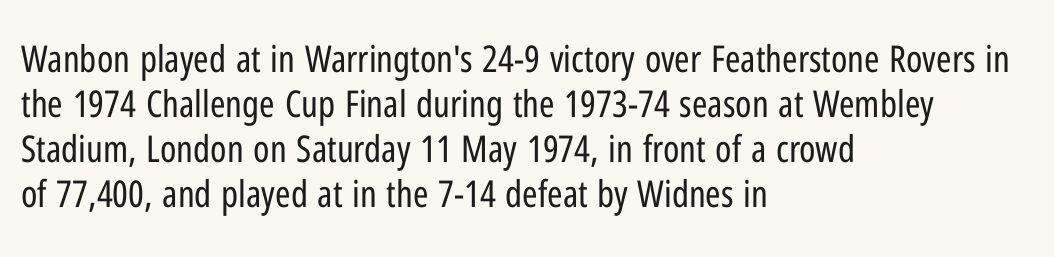
The image shows 37 px regular-weight, condensed sans-serif type, upright; set left-aligned, line spacing 1.22x, normal letter spacing, not underlined; low stroke contrast and a medium x-height.
